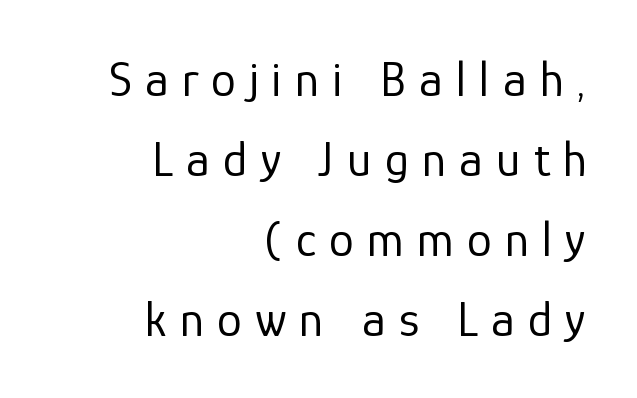
{"serif": "no", "italic": "no", "bold": "no", "weight": "regular", "width": "normal", "stroke_contrast": "low", "x_height": "medium", "monospaced": "no", "underline": "no", "align": "right", "line_spacing": "normal", "line_spacing_ratio": 1.6, "letter_spacing": "wide", "letter_spacing_em": 0.26, "glyph_px": 50}
